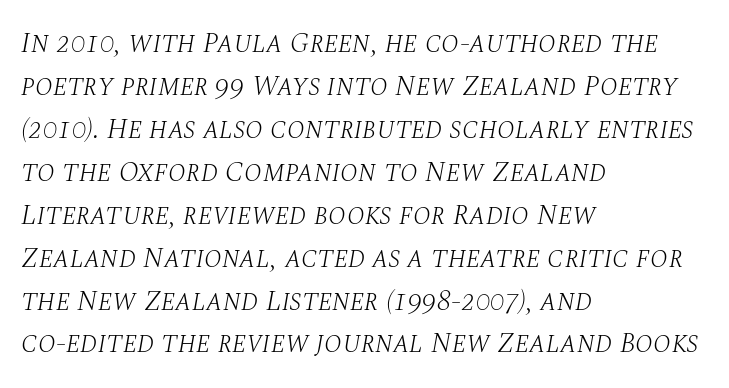
The image shows 29 px light serif type, italic (leaning right); set left-aligned, normal line spacing (1.48x), normal letter spacing, not underlined; medium stroke contrast and a large x-height.
